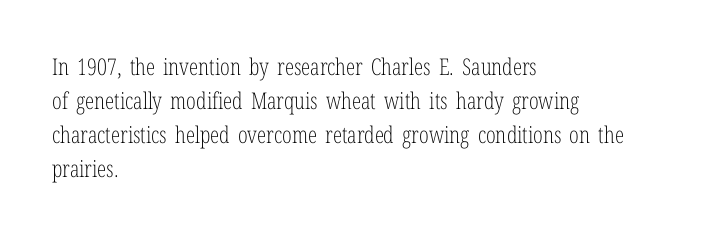
The image shows 23 px text type, upright; set left-aligned, normal line spacing (1.48x), normal letter spacing, not underlined.
